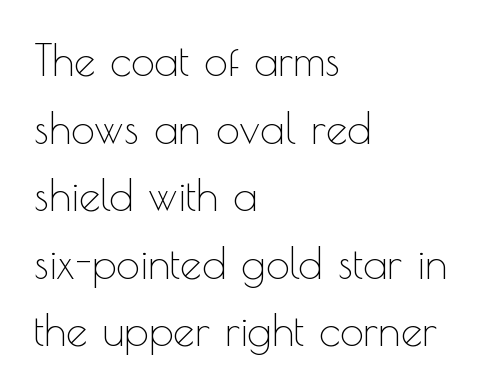
The text was rendered using a sans face with plain stroke endings. Italic? Not at all — the glyphs are vertical. Type without underlining. Each letter keeps its own natural width here, so spacing adapts to shape. Line spacing here is normal.
